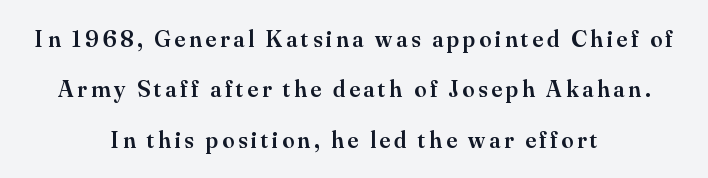
The image shows 24 px text type, upright; set centered, loose line spacing (2.1x), not underlined.
